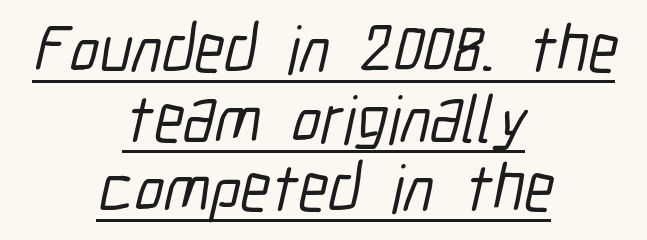
Type style note: lacks serifs. Every word sits above its own underline. The passage shown is typed in a proportional face where columns would drift. No extra tracking has been applied to these lines.
